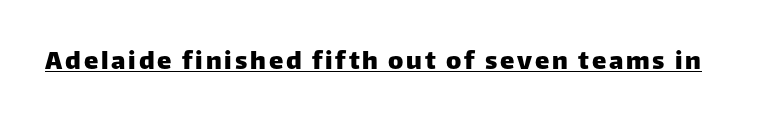
{"serif": "no", "italic": "no", "width": "normal", "stroke_contrast": "low", "x_height": "large", "monospaced": "no", "underline": "yes", "glyph_px": 29}
